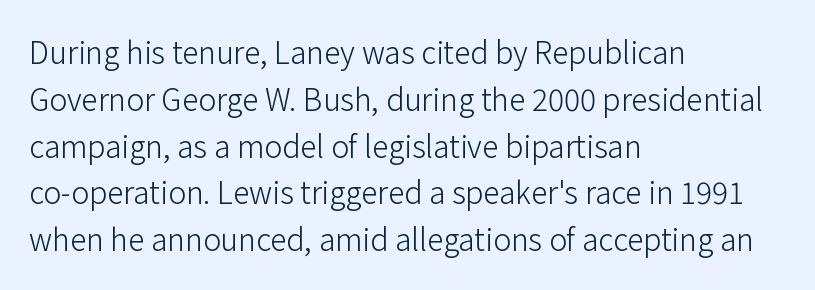
No italicization has been applied; the sample stays upright. Typographically, this falls in the sans-serif category. Plain, unruled lines of type. No heavy texture on the line: the type isn't bold.
